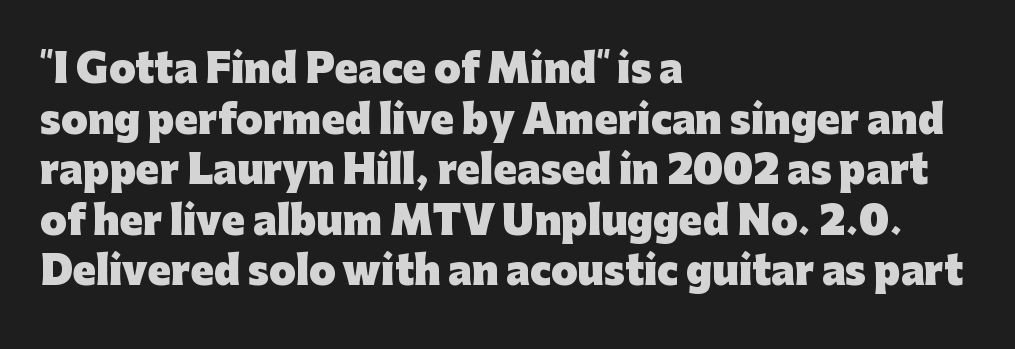
Does the weight exceed regular? Yes, all the way to bold. It's the straight-up-and-down kind of type. The baseline area is clear. Regular leading.
